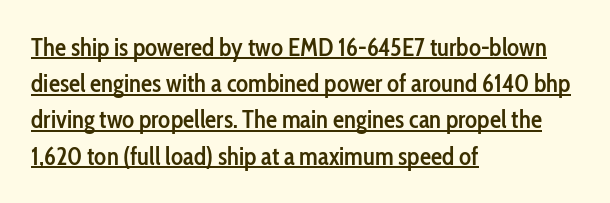
The lines in this sample share a left origin and differ only in where they stop. Letter spacing: default. Caption: semibold face, moderately heavy strokes. No italicization has been applied; the sample stays upright.
